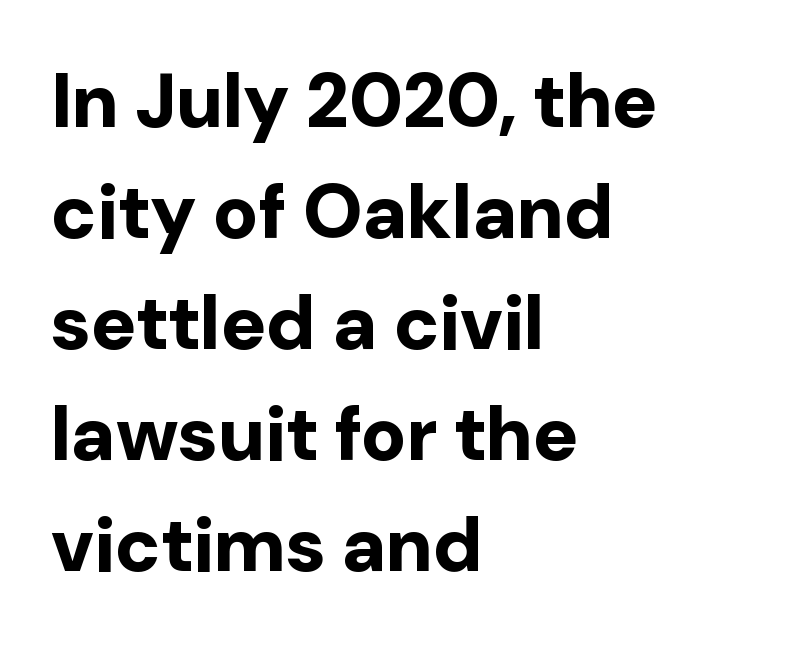
Thick stems and heavy bowls — unmistakably bold. Regarding serifs, this sample does without them. Is this a fixed-width face? No — the glyphs have proportional, varying widths. Successive baselines arrive at the customary interval.
